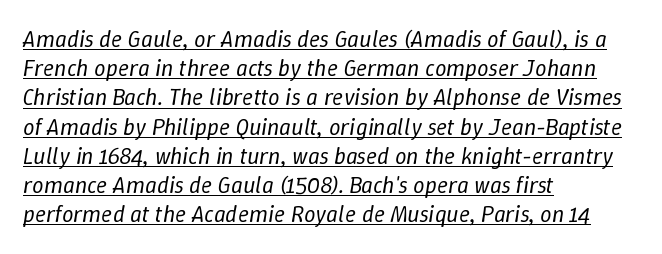
Q: Is the text bold? A: No.
Q: Is the text italic (slanted)? A: Yes, it leans right by about 9 degrees.
Q: Is the text underlined? A: Yes.
Q: How is the paragraph aligned? A: Left-aligned.
Q: Is the spacing between letters normal or unusually wide? A: Normal.
Q: Is the spacing between lines tight, normal or loose? A: Normal.
